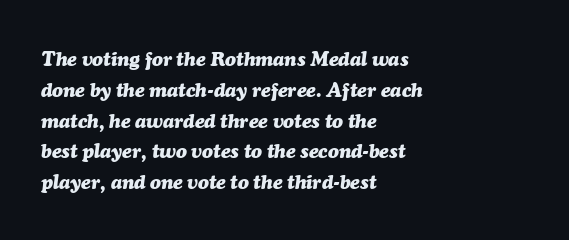
The block of text has a typical density, with ordinary space between rows. The setting favours the left margin, as ordinary paragraphs usually do. Inter-character spacing is left at the font's built-in metrics. These words are printed bold, with thick strokes throughout.
